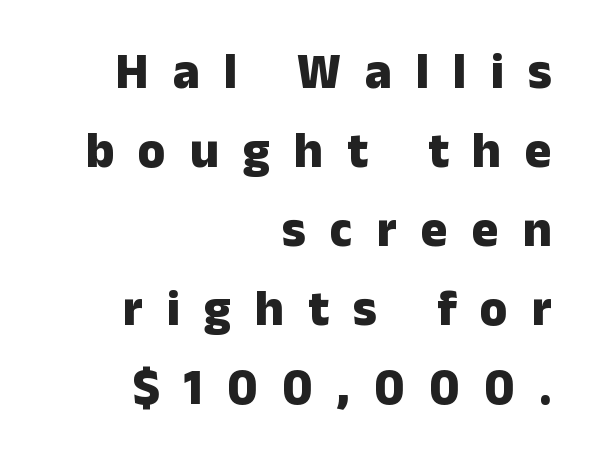
Q: Is the text bold? A: Yes.
Q: Is the text italic (slanted)? A: No, it is upright.
Q: Is the typeface a serif or a sans-serif typeface? A: Sans-serif.
Q: Is the text underlined? A: No.
Q: How is the paragraph aligned? A: Right-aligned.
Q: Is the spacing between letters normal or unusually wide? A: Unusually wide.
Q: Is the spacing between lines tight, normal or loose? A: Normal.
Q: Width (condensed, normal, or wide)? A: Normal.
Q: Stroke contrast? A: Low.
Q: x-height? A: Medium.
Q: Monospaced? A: No.
